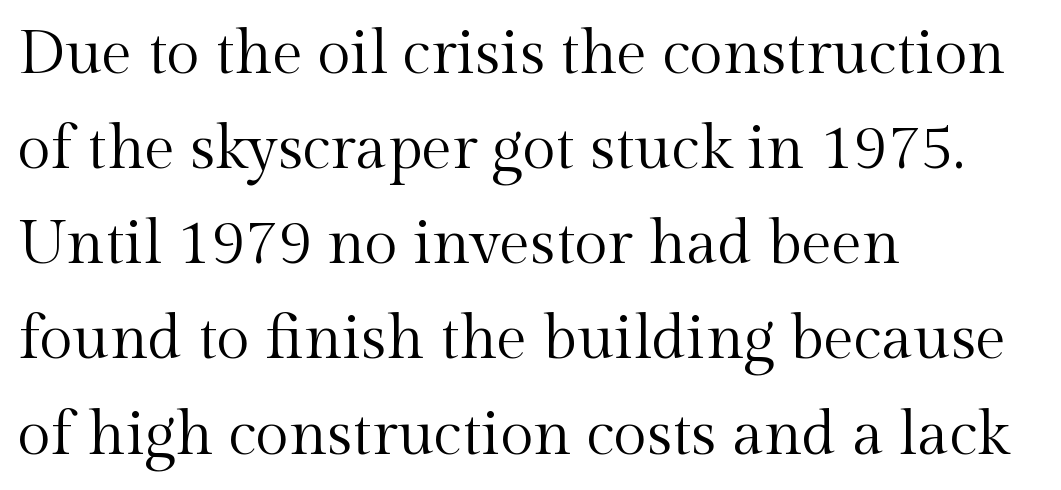
Lines of text with bare space underneath. Line spacing here is normal. Check where the strokes stop: tiny serifs finish them off. Visually the block forms a straight wall on the left and a jagged coastline on the right. Upright lettering throughout. Do the characters align in a grid? No, the font is proportional.
